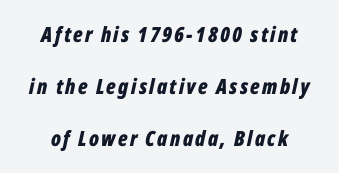
Q: Is the text bold? A: Yes.
Q: Is the text italic (slanted)? A: Yes, it leans right by about 12 degrees.
Q: Is the text underlined? A: No.
Q: Is the spacing between lines tight, normal or loose? A: Loose.
